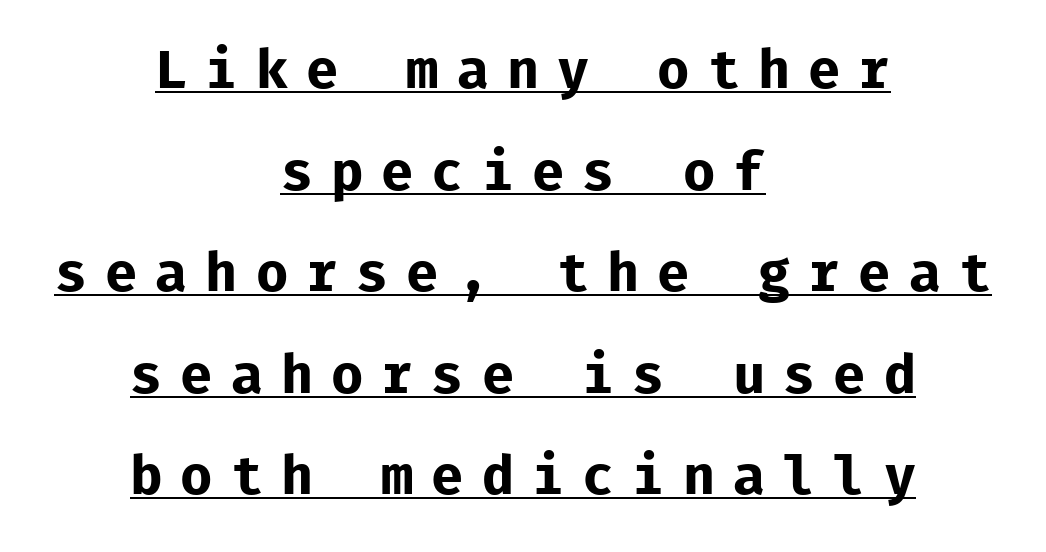
The strokes are fattened all the way to bold. Nothing sits at the stroke ends, so this counts as sans-serif. Inter-character spacing is expanded well beyond the font's built-in metrics. Do the characters align in a grid? Yes, the font is monospaced. Unlike italic type, these characters show no tilt at all. The paragraph shown floats in the horizontal middle.
